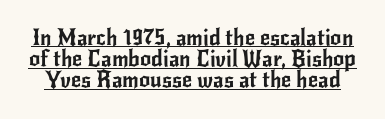
Q: Is the text italic (slanted)? A: No, it is upright.
Q: Is the text underlined? A: Yes.
Q: Is the spacing between letters normal or unusually wide? A: Normal.
Q: Is the spacing between lines tight, normal or loose? A: Tight.
